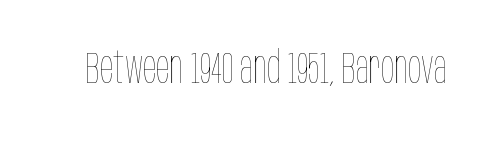
The strokes are not fattened; the text isn't bold. Letter spacing: default. The letters advance in unequal steps, a hallmark of proportional type. This sample uses an upright cut, with every glyph sitting square on the baseline. Decoration check: the copy has no underline.
